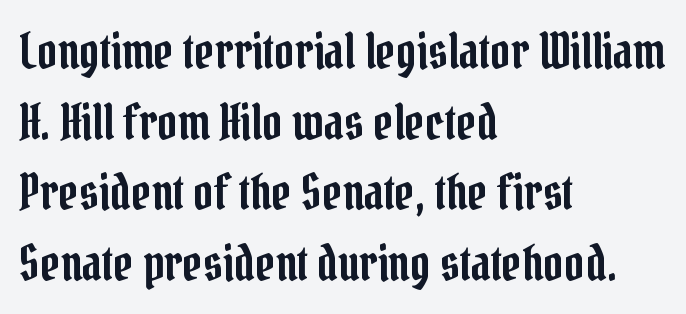
In terms of leading, this rendering sits right in the middle. These lines are rendered in a variable-pitch font. The paragraph has a hard left edge and a soft right edge. Notice how the stems are strictly vertical — no italics here.
